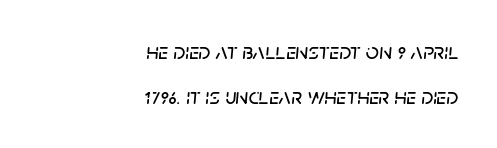
The image shows 23 px text type, italic (leaning right); set right-aligned, loose line spacing (1.96x), normal letter spacing, not underlined.
